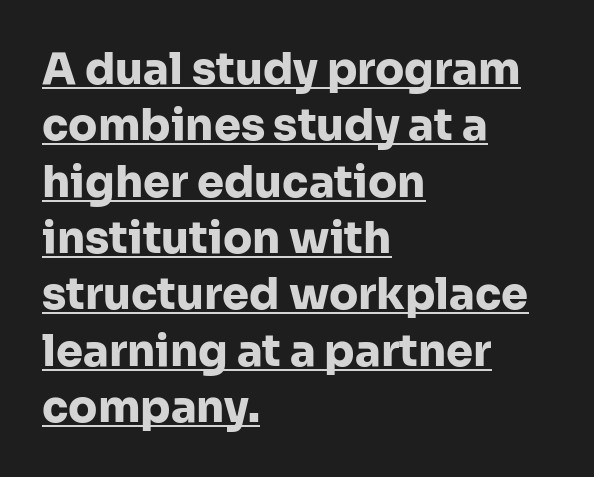
{"serif": "no", "italic": "no", "bold": "yes", "weight": "heavy", "width": "normal", "stroke_contrast": "low", "x_height": "medium", "monospaced": "no", "underline": "yes", "align": "left", "line_spacing": "normal", "line_spacing_ratio": 1.31, "letter_spacing": "normal", "letter_spacing_em": 0.0, "glyph_px": 43}
